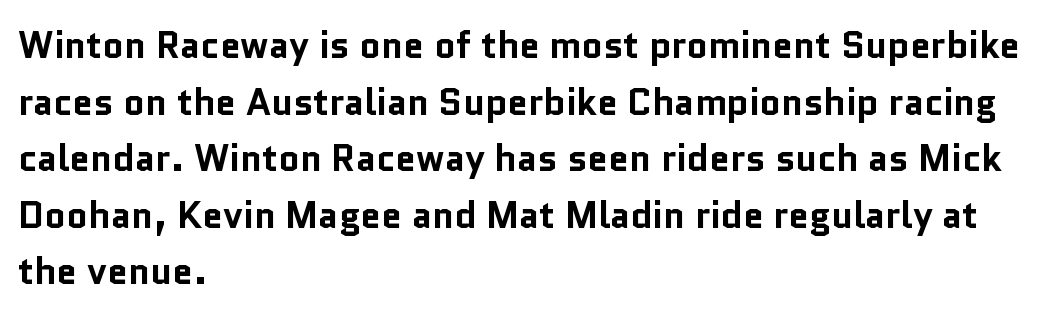
{"serif": "no", "italic": "no", "bold": "yes", "weight": "bold", "width": "normal", "stroke_contrast": "low", "x_height": "medium", "monospaced": "no", "underline": "no", "align": "left", "line_spacing": "normal", "line_spacing_ratio": 1.53, "letter_spacing": "normal", "letter_spacing_em": 0.0, "glyph_px": 37}
